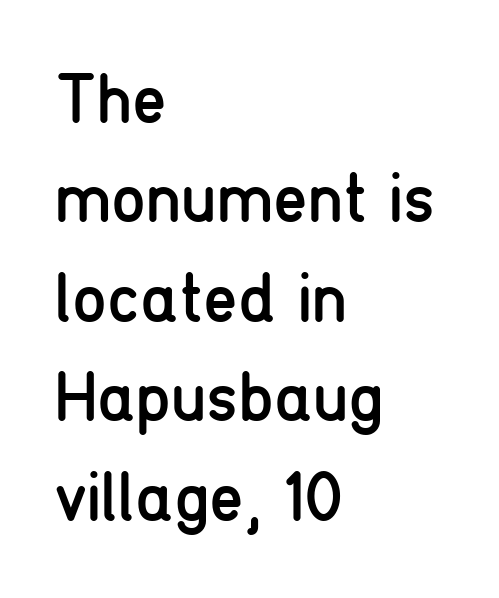
{"serif": "no", "italic": "no", "bold": "no", "weight": "regular", "width": "condensed", "stroke_contrast": "low", "x_height": "medium", "monospaced": "no", "underline": "no", "align": "left", "line_spacing": "normal", "line_spacing_ratio": 1.42, "letter_spacing": "normal", "letter_spacing_em": 0.0, "glyph_px": 70}
